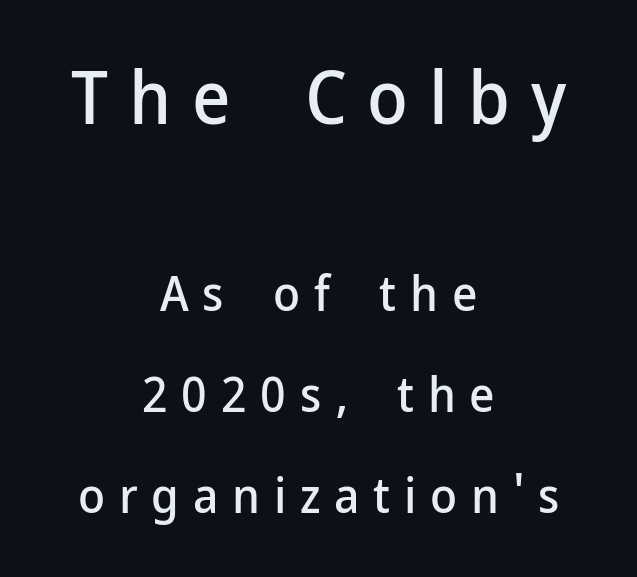
The image shows 74 px sans-serif type, upright; set centered, loose line spacing (2.06x), unusually wide letter spacing (+0.28 em), not underlined; the first (top) block is 1.51x larger; low stroke contrast and a medium x-height.
